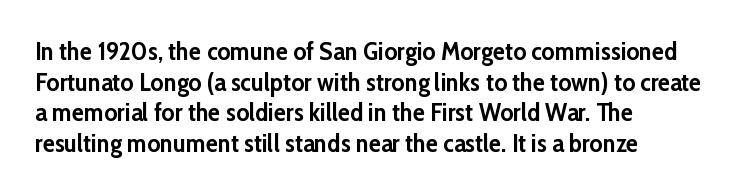
In CSS terms this would be text-align: left. Anything drawn beneath the words? Only blank space. Posture: upright roman. As a designer I'd log this as weight 700, bold.
